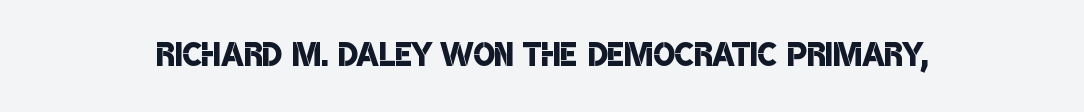
The image shows 45 px semibold, condensed sans-serif type; set normal letter spacing, not underlined; low stroke contrast and a large x-height.
